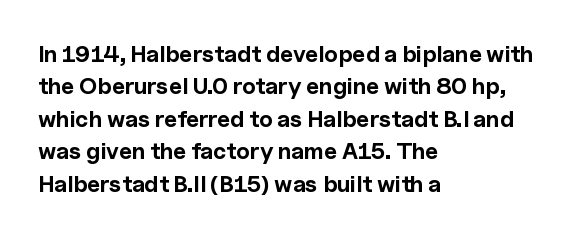
{"italic": "no", "bold": "yes", "underline": "no", "align": "left", "line_spacing": "normal", "line_spacing_ratio": 1.41, "letter_spacing": "normal", "letter_spacing_em": 0.0, "glyph_px": 23}
